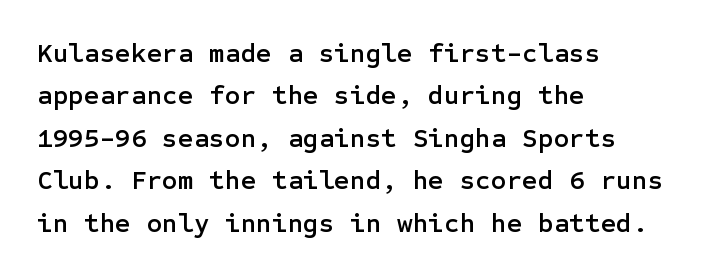
Successive baselines arrive at the customary interval. Tall strokes in this sample are plumb rather than angled. Where is the straight margin? On the left. Lines of text with bare space underneath. Each word holds together tightly as a unit, with standard inter-letter gaps.
